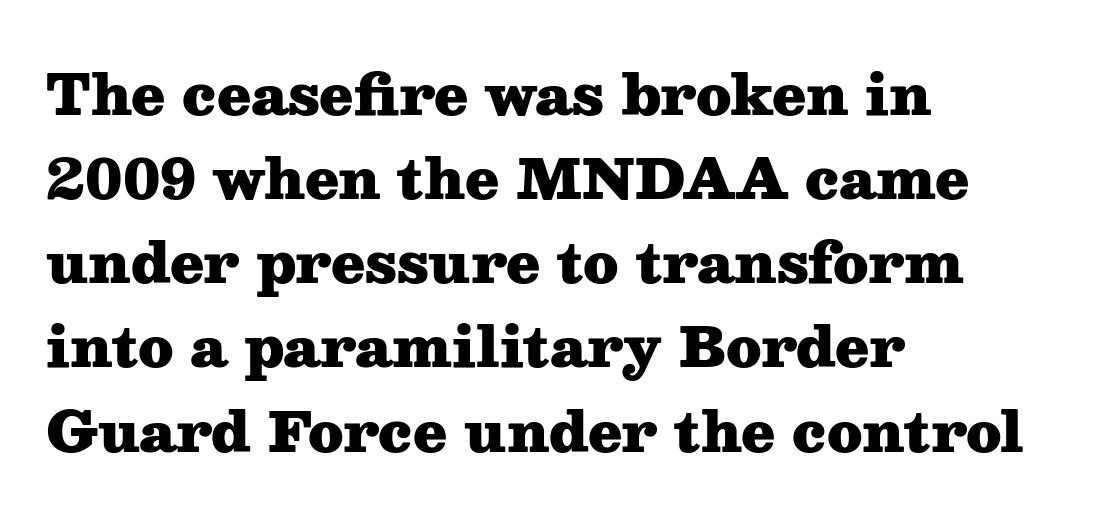
One glance says typical: line gaps are just what's usual. Each line starts at the same left margin while the right side varies. A serif font was chosen for this passage. No word sits above an underline.
